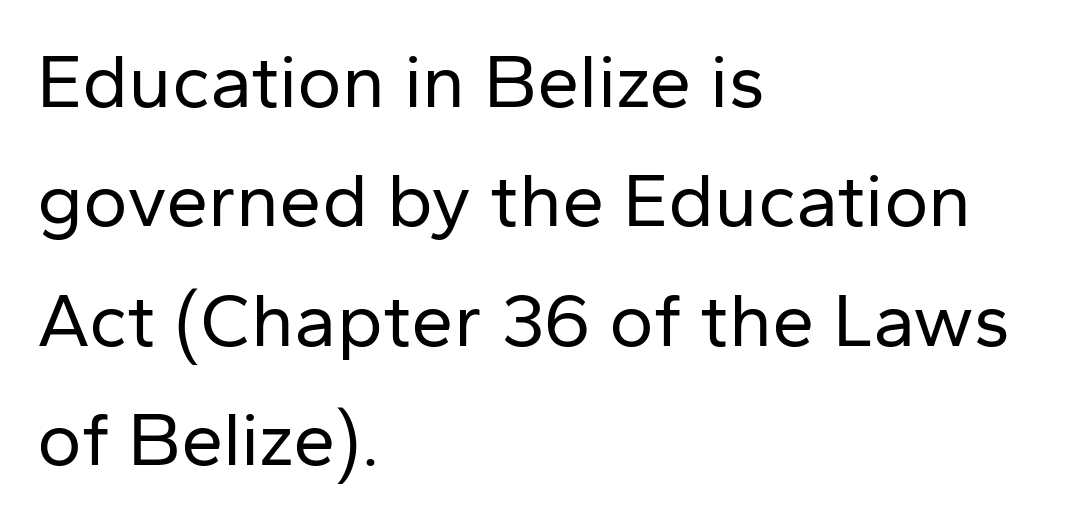
The image shows 76 px regular-weight sans-serif type, upright; set left-aligned, normal line spacing (1.57x), normal letter spacing, not underlined; low stroke contrast and a medium x-height.
